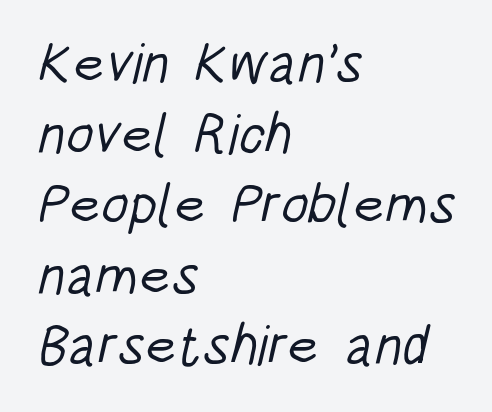
Q: Is the text bold? A: No.
Q: Is the typeface a serif or a sans-serif typeface? A: Sans-serif.
Q: Is the text underlined? A: No.
Q: How is the paragraph aligned? A: Left-aligned.
Q: Is the spacing between letters normal or unusually wide? A: Normal.
Q: Is the spacing between lines tight, normal or loose? A: Normal.
Q: Width (condensed, normal, or wide)? A: Condensed.
Q: Stroke contrast? A: Low.
Q: x-height? A: Large.
Q: Monospaced? A: No.
